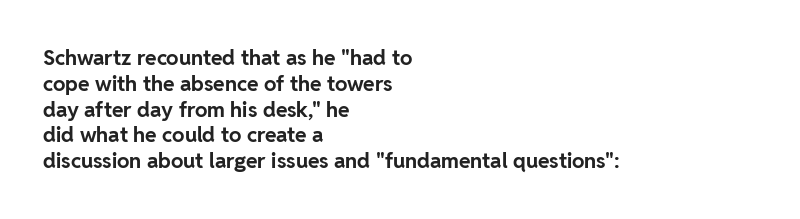
{"italic": "no", "bold": "yes", "underline": "no", "align": "left", "line_spacing_ratio": 1.23, "letter_spacing": "normal", "letter_spacing_em": 0.0, "glyph_px": 21}
